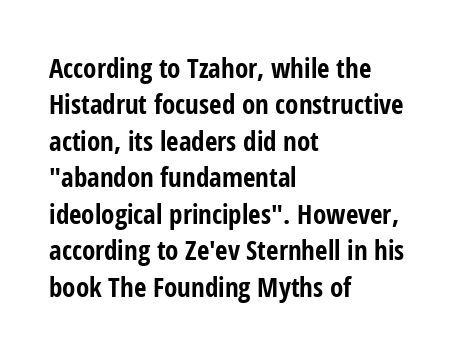
{"italic": "no", "bold": "yes", "underline": "no", "align": "left", "line_spacing": "normal", "line_spacing_ratio": 1.35, "letter_spacing": "normal", "letter_spacing_em": 0.0, "glyph_px": 27}
